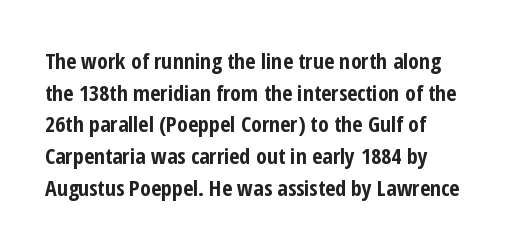
Descenders are the only things crossing below the line. The sample has been set heavy, in full bold. Honestly, the letter spacing is just normal — you wouldn't notice it. The letters stand upright; this is a roman face.
